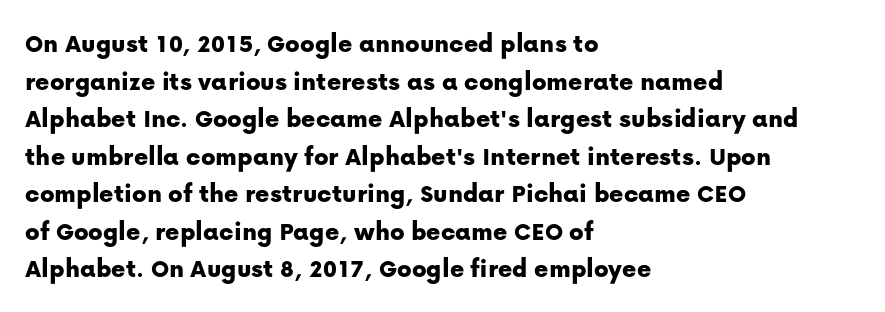
Plain, unruled lines of type. The lines in this sample share a left origin and differ only in where they stop. The specimen reads as upright at a glance. Letter spacing: default. If you measured baseline to baseline, you'd find a middling distance.
